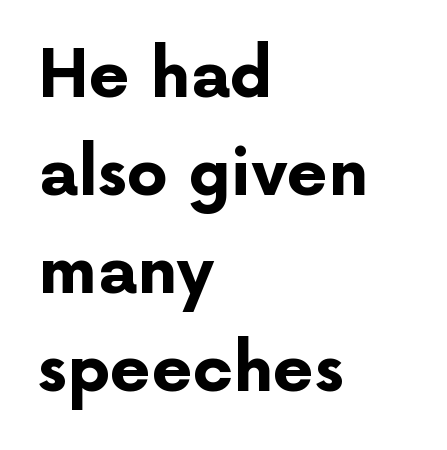
{"serif": "no", "italic": "no", "bold": "yes", "weight": "bold", "width": "normal", "stroke_contrast": "low", "x_height": "medium", "monospaced": "no", "underline": "no", "align": "left", "line_spacing": "normal", "line_spacing_ratio": 1.51, "letter_spacing": "normal", "letter_spacing_em": 0.0, "glyph_px": 65}
